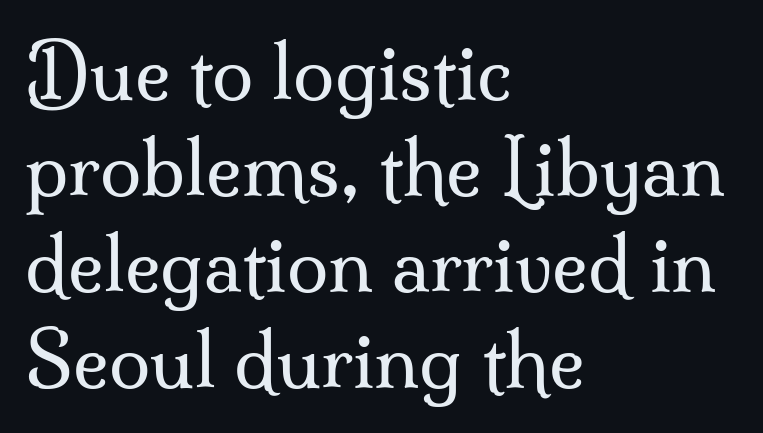
The image shows 75 px regular-weight serif type, upright; set left-aligned, normal line spacing (1.28x), normal letter spacing, not underlined; medium stroke contrast and a small x-height.
